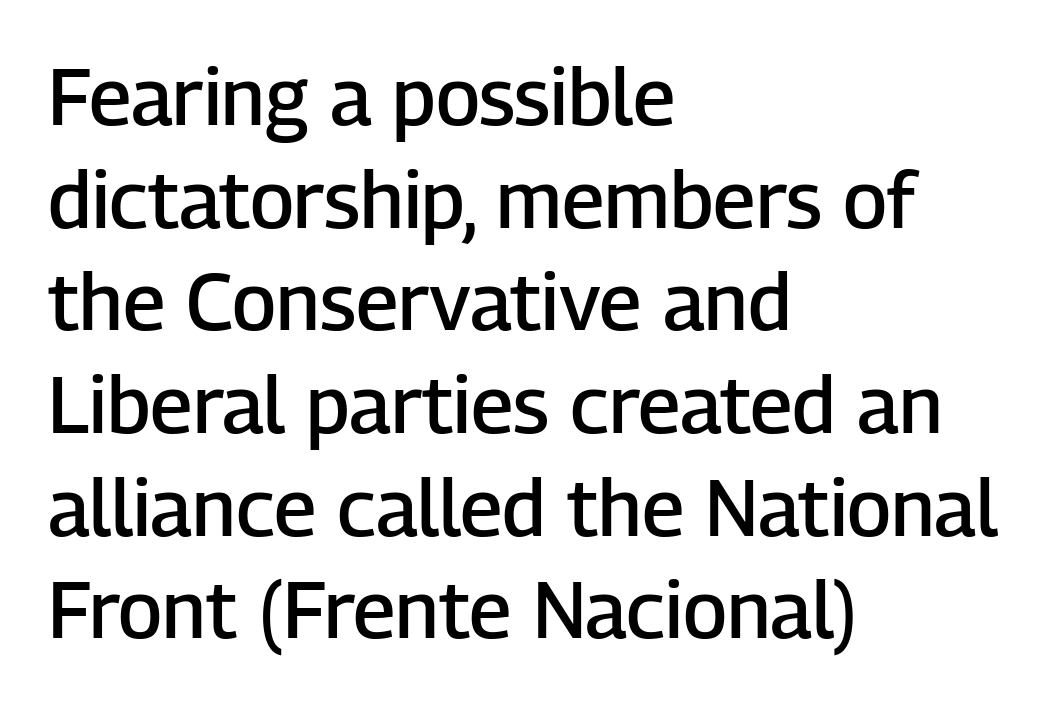
{"serif": "no", "italic": "no", "bold": "semi", "weight": "semibold", "width": "normal", "stroke_contrast": "low", "x_height": "medium", "monospaced": "no", "underline": "no", "align": "left", "line_spacing": "normal", "line_spacing_ratio": 1.3, "letter_spacing": "normal", "letter_spacing_em": 0.0, "glyph_px": 79}
